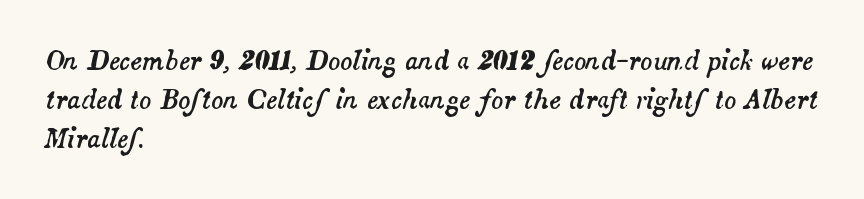
Q: Is the text italic (slanted)? A: Yes, it leans right by about 14 degrees.
Q: Is the text underlined? A: No.
Q: How is the paragraph aligned? A: Left-aligned.
Q: Is the spacing between letters normal or unusually wide? A: Normal.
Q: Is the spacing between lines tight, normal or loose? A: Normal.
